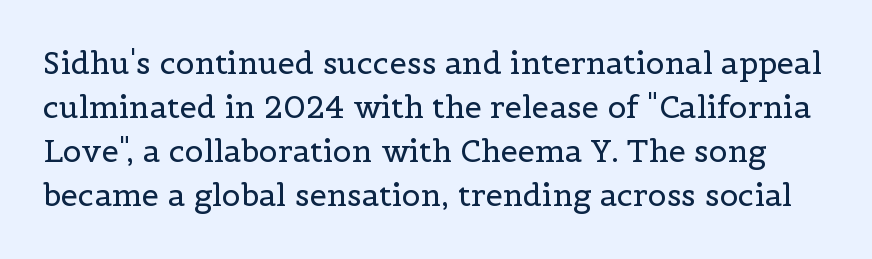
Notice how the stems are strictly vertical — no italics here. Letters rest on an invisible, unmarked baseline. This sample uses a serif face. Letter spacing: default. One glance says typical: line gaps are just what's usual.
